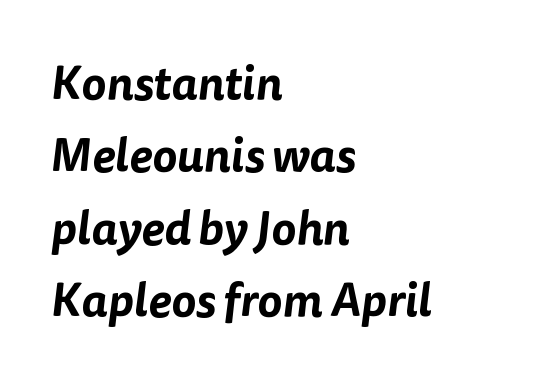
The passage is arranged the way most books set body copy — flush left. Serif or sans? Sans — the stroke terminals are bare. Does extra space separate the letters? No, they use regular spacing. Each letter keeps its own natural width here, so spacing adapts to shape. This sample keeps an unexceptional amount of space between lines. Quick note: underline off.
